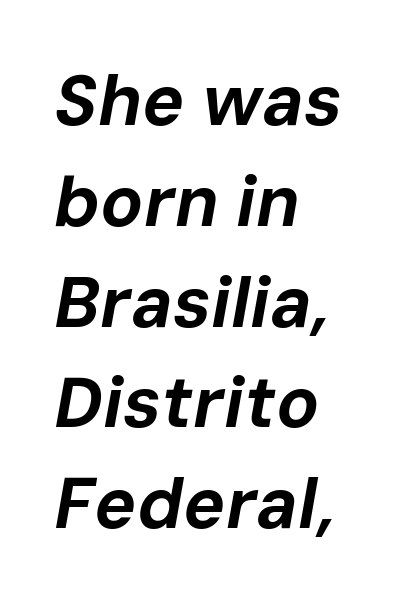
The image shows 71 px bold type, italic (leaning right); set left-aligned, normal line spacing (1.42x), normal letter spacing, not underlined; low stroke contrast and a medium x-height.
